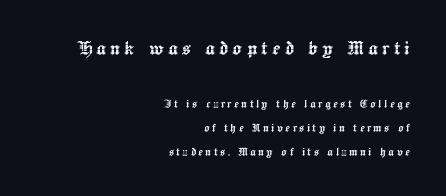
{"italic": "no", "underline": "no", "align": "right", "line_spacing_ratio": 1.71, "larger_block": "first", "size_ratio": 1.71, "glyph_px": 24}
